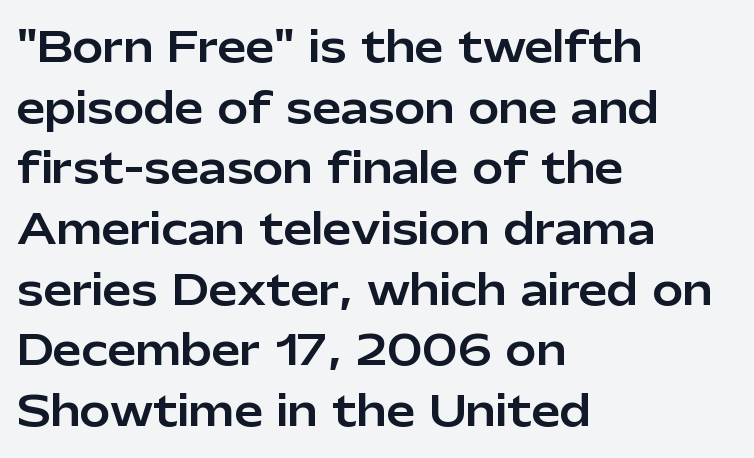
A roman cut, with each character standing at attention. Nothing sits at the stroke ends, so this counts as sans-serif. Just letters on the line, the space beneath them empty. Evenly set lines give the paragraph a standard silhouette. Left-aligned paragraph, ragged on the right. Compared with typical body copy, the letter spacing here is the same.
